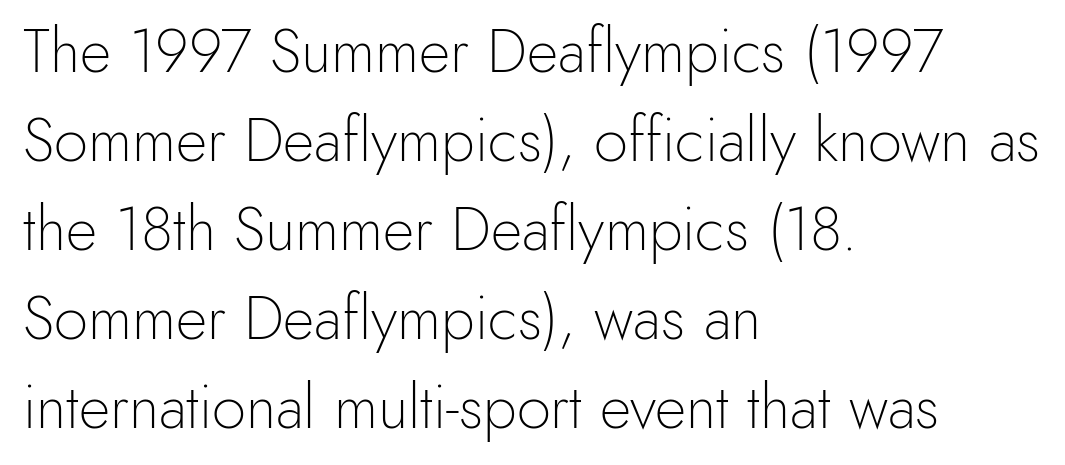
The image shows 61 px light sans-serif type, upright; set left-aligned, normal line spacing (1.46x), normal letter spacing, not underlined; a small x-height.
